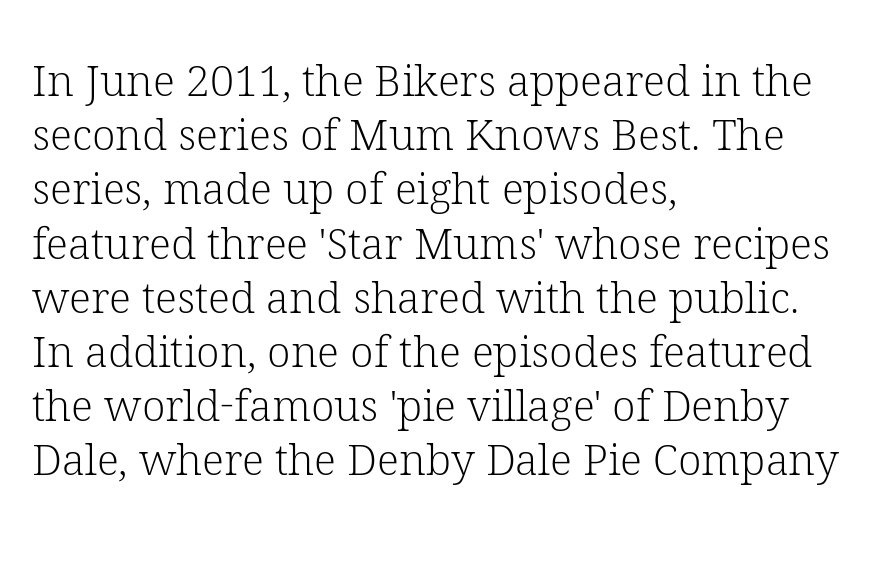
Q: Is the text bold? A: No.
Q: Is the text italic (slanted)? A: No, it is upright.
Q: Is the typeface a serif or a sans-serif typeface? A: Serif.
Q: Is the text underlined? A: No.
Q: How is the paragraph aligned? A: Left-aligned.
Q: Is the spacing between letters normal or unusually wide? A: Normal.
Q: Is the spacing between lines tight, normal or loose? A: Normal.
Q: Width (condensed, normal, or wide)? A: Normal.
Q: Stroke contrast? A: Low.
Q: x-height? A: Medium.
Q: Monospaced? A: No.
